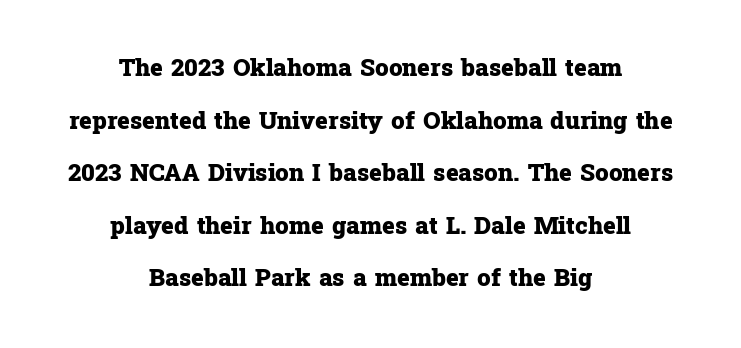
Q: Is the text bold? A: Yes.
Q: Is the text italic (slanted)? A: No, it is upright.
Q: Is the text underlined? A: No.
Q: How is the paragraph aligned? A: Centered.
Q: Is the spacing between letters normal or unusually wide? A: Normal.
Q: Is the spacing between lines tight, normal or loose? A: Loose.
